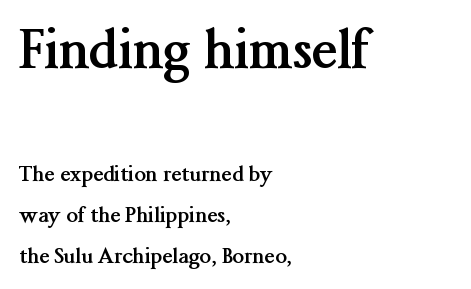
Q: Is the text bold? A: Yes.
Q: Is the text italic (slanted)? A: No, it is upright.
Q: Is the typeface a serif or a sans-serif typeface? A: Serif.
Q: Is the text underlined? A: No.
Q: How is the paragraph aligned? A: Left-aligned.
Q: Is the spacing between letters normal or unusually wide? A: Normal.
Q: Is the spacing between lines tight, normal or loose? A: Loose.
Q: Which block of text is set in a larger size, the first (top) or the second (bottom)? A: The first (top) one.
Q: Width (condensed, normal, or wide)? A: Normal.
Q: Stroke contrast? A: Medium.
Q: x-height? A: Medium.
Q: Monospaced? A: No.
